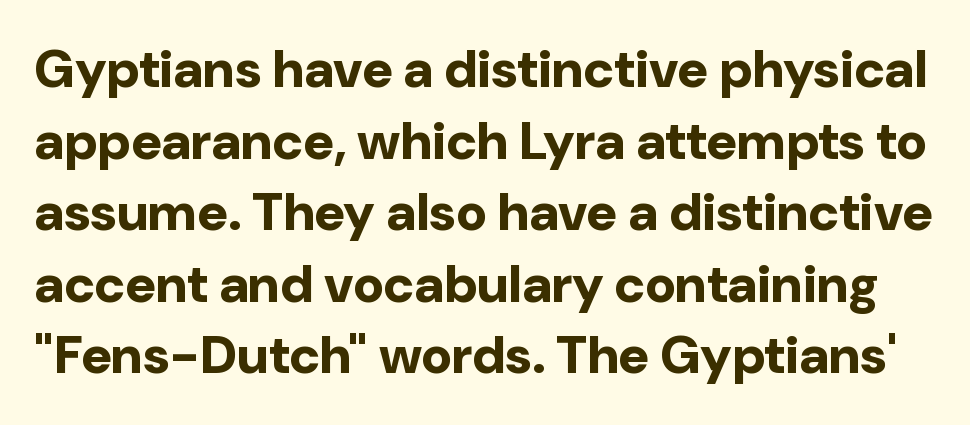
The image shows 53 px bold sans-serif type, upright; set normal line spacing (1.35x), normal letter spacing, not underlined; low stroke contrast and a medium x-height.
